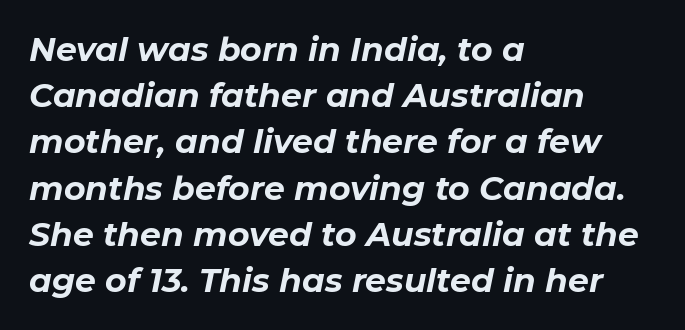
The image shows 33 px bold type, italic (leaning right); set left-aligned, normal line spacing (1.4x), normal letter spacing, not underlined; low stroke contrast and a medium x-height.
